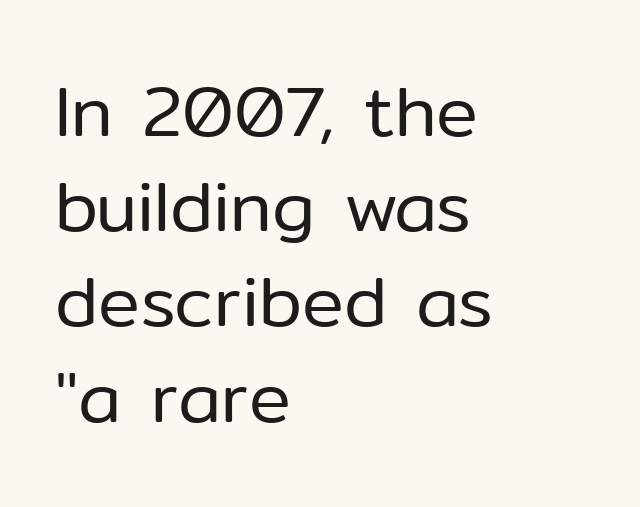
The image shows 70 px regular-weight sans-serif type, upright; set left-aligned, normal line spacing (1.36x), normal letter spacing, not underlined; low stroke contrast and a medium x-height.
